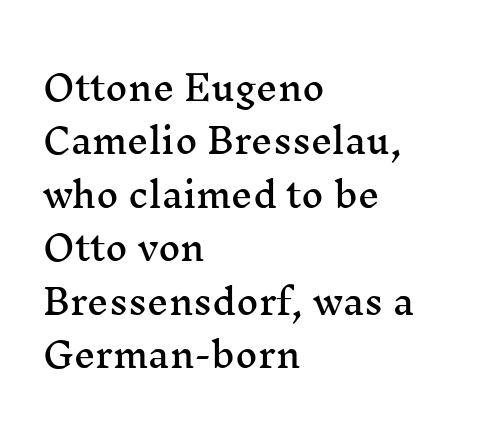
Q: Is the text italic (slanted)? A: No, it is upright.
Q: Is the typeface a serif or a sans-serif typeface? A: Serif.
Q: Is the text underlined? A: No.
Q: How is the paragraph aligned? A: Left-aligned.
Q: Is the spacing between letters normal or unusually wide? A: Normal.
Q: Is the spacing between lines tight, normal or loose? A: Normal.
Q: Width (condensed, normal, or wide)? A: Wide.
Q: Stroke contrast? A: Medium.
Q: x-height? A: Medium.
Q: Monospaced? A: No.
